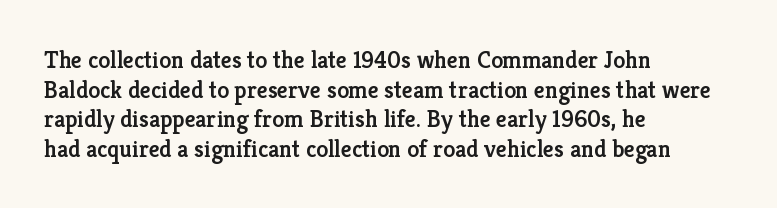
The image shows 24 px text type, upright; set left-aligned, line spacing 1.23x, normal letter spacing, not underlined.
